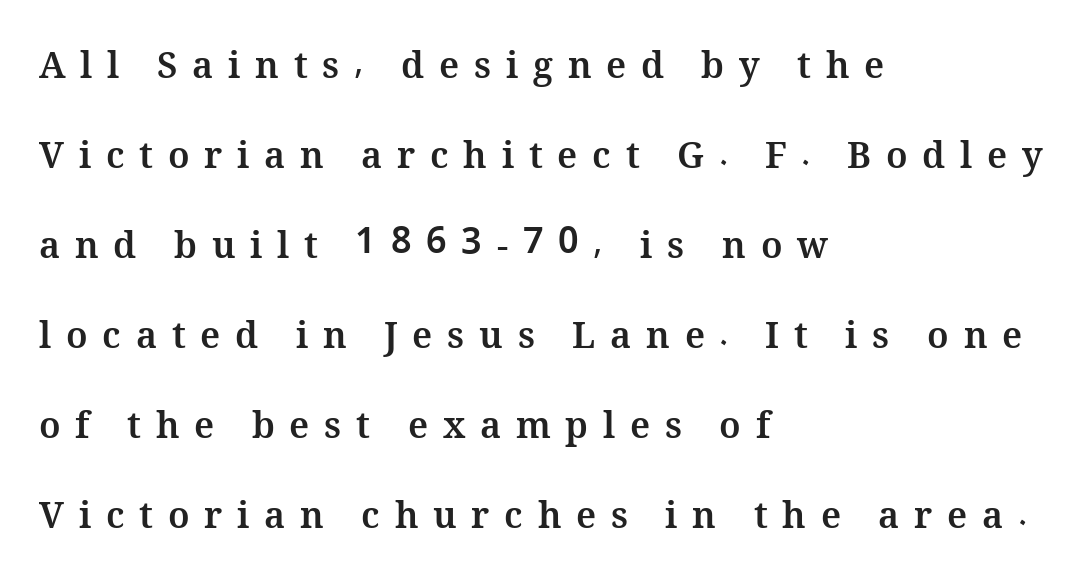
{"italic": "no", "bold": "yes", "weight": "bold", "width": "normal", "stroke_contrast": "medium", "x_height": "medium", "monospaced": "no", "underline": "no", "align": "left", "line_spacing": "loose", "line_spacing_ratio": 2.5, "letter_spacing": "wide", "letter_spacing_em": 0.41, "glyph_px": 36}
